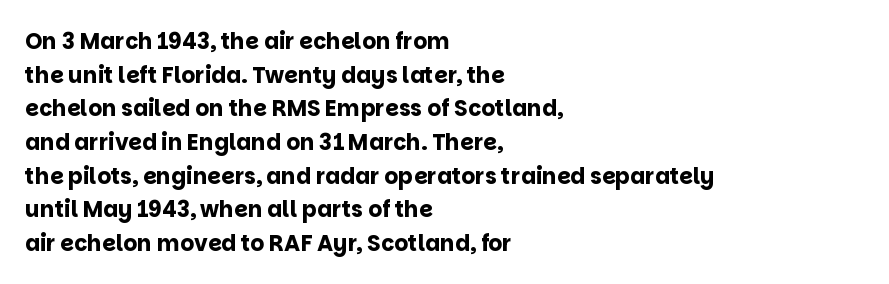
This sample is left-justified, so line endings fall wherever the words run out. Ascenders rise straight up at ninety degrees. Notice how descenders clear the ascenders below comfortably — that's standard leading. Is the type bold? Yes — the strokes are clearly thick and heavy.
